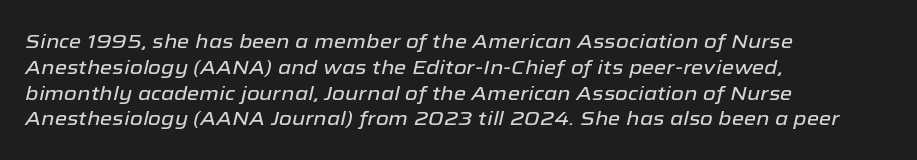
The space directly below the letters is spotless. The paragraph shown leans on its left margin. These lines keep a tight, regular rhythm from letter to letter. The space between consecutive lines is moderate. This is oblique type, the kind used for emphasis or titles.
